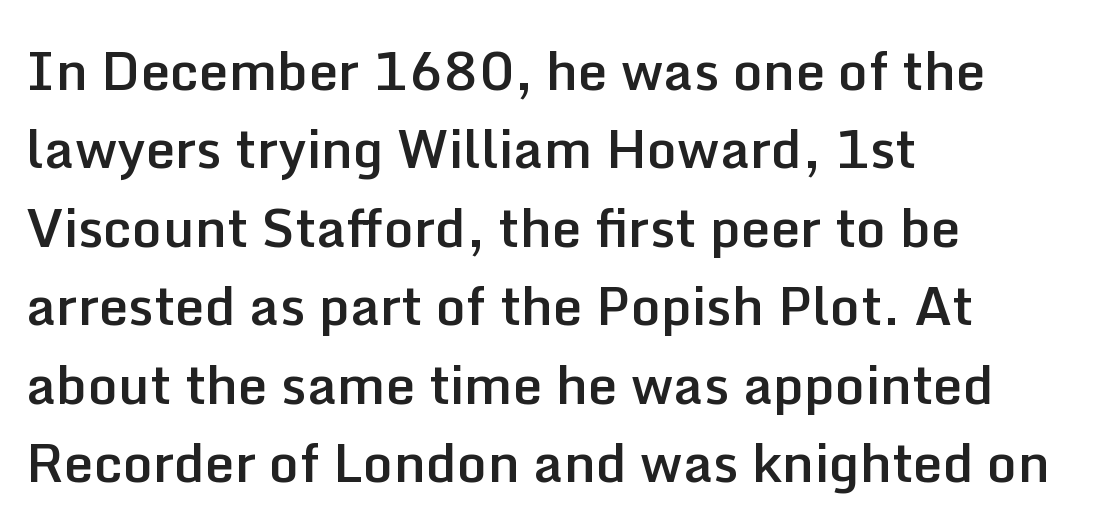
The horizontal fit of the characters is conventional and even. This sample is left-justified, so line endings fall wherever the words run out. The area under the type is left untouched. Stroke terminals: plain, sans-serif. A normal amount of white space separates one row of letters from the next.
